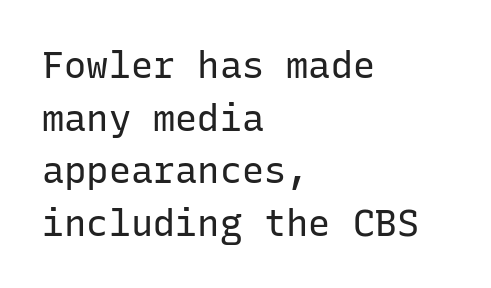
Every character here occupies the same horizontal width, giving the sample a typewriter-like rhythm. The text was rendered using a sans face with plain stroke endings. Stems here are at most as thick as an everyday book face. The designer left line spacing at the default. Which margin do the lines hug? The left one — the right edge is uneven. Any mark beneath the type? The region is blank.
